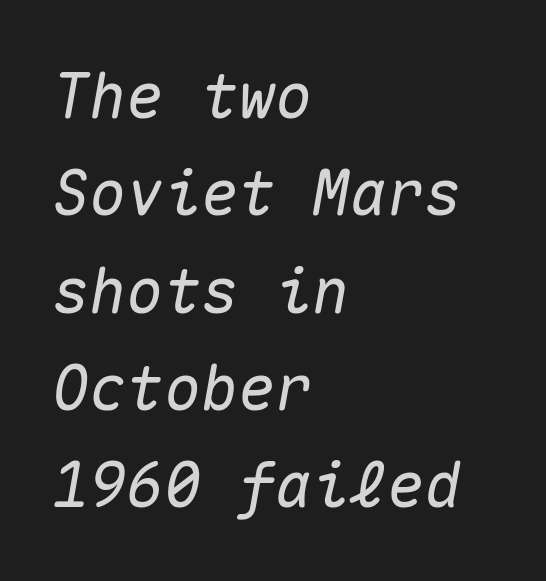
The image shows 62 px text type, italic (leaning right), monospaced; set left-aligned, normal line spacing (1.57x), normal letter spacing, not underlined; medium stroke contrast and a medium x-height.
